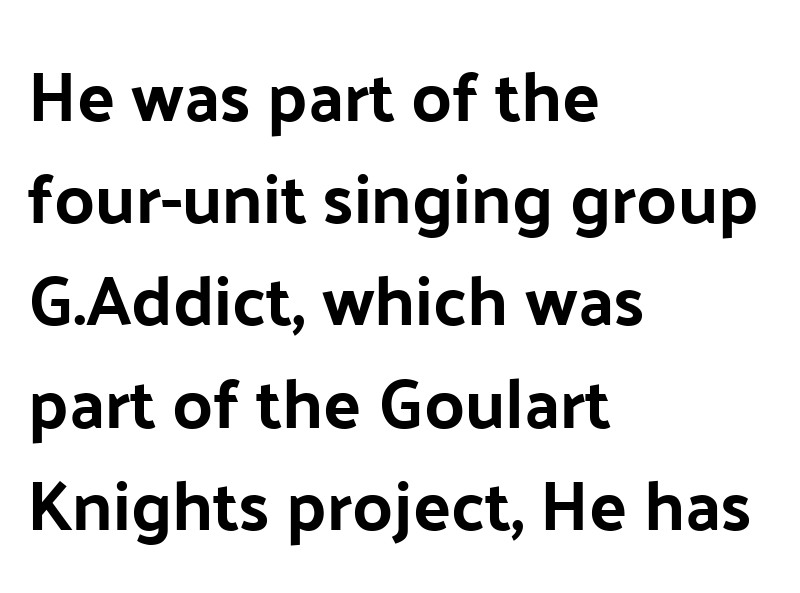
{"serif": "no", "italic": "no", "width": "normal", "stroke_contrast": "low", "x_height": "medium", "monospaced": "no", "underline": "no", "align": "left", "line_spacing": "normal", "line_spacing_ratio": 1.46, "letter_spacing": "normal", "letter_spacing_em": 0.0, "glyph_px": 70}
